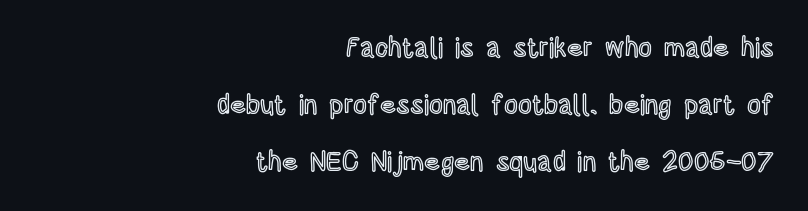
The image shows 27 px text type, upright; set right-aligned, loose line spacing (2.12x), normal letter spacing, not underlined.
